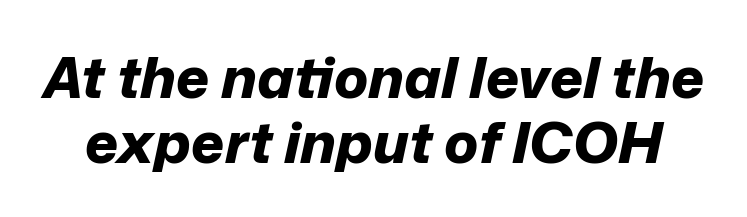
The line texture is even and compact thanks to regular tracking. Notice how descenders almost collide with the ascenders below — that's tight leading. A typesetter would call this proportional, since set widths differ per character. Students, this is bold: see how much ink each stroke carries.
